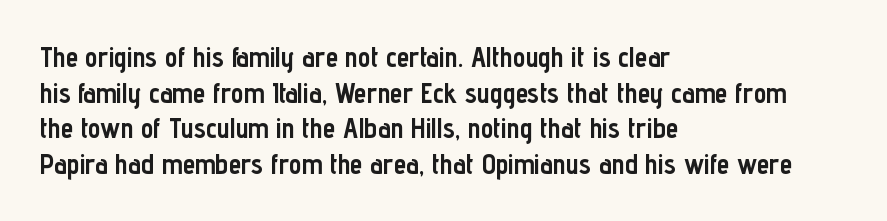
{"serif": "no", "italic": "no", "bold": "yes", "weight": "semibold", "width": "condensed", "stroke_contrast": "low", "x_height": "medium", "monospaced": "no", "underline": "no", "align": "left", "line_spacing": "normal", "line_spacing_ratio": 1.27, "letter_spacing": "normal", "letter_spacing_em": 0.0, "glyph_px": 28}
